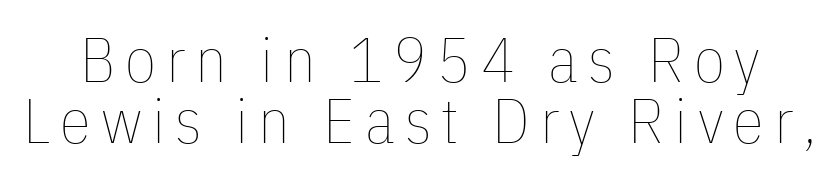
{"italic": "no", "bold": "no", "weight": "thin", "width": "condensed", "stroke_contrast": "low", "x_height": "medium", "monospaced": "no", "underline": "no", "line_spacing": "tight", "line_spacing_ratio": 0.97, "glyph_px": 63}
